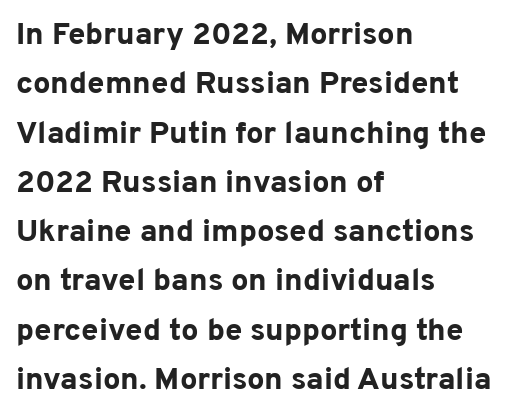
Q: Is the text bold? A: Yes.
Q: Is the text italic (slanted)? A: No, it is upright.
Q: Is the typeface a serif or a sans-serif typeface? A: Sans-serif.
Q: Is the text underlined? A: No.
Q: How is the paragraph aligned? A: Left-aligned.
Q: Is the spacing between letters normal or unusually wide? A: Normal.
Q: Is the spacing between lines tight, normal or loose? A: Normal.
Q: Width (condensed, normal, or wide)? A: Normal.
Q: Stroke contrast? A: Low.
Q: x-height? A: Medium.
Q: Monospaced? A: No.
